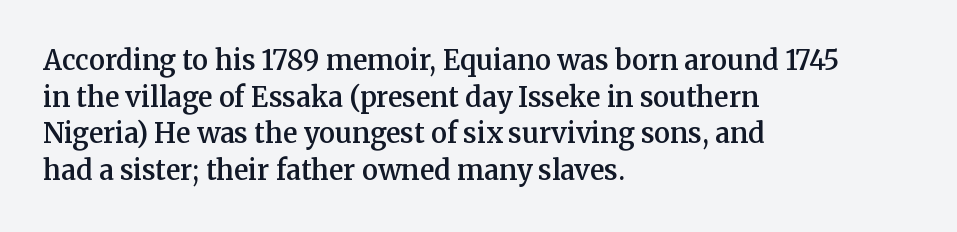
Q: Is the text bold? A: Semi-bold.
Q: Is the text italic (slanted)? A: No, it is upright.
Q: Is the text underlined? A: No.
Q: How is the paragraph aligned? A: Left-aligned.
Q: Is the spacing between letters normal or unusually wide? A: Normal.
Q: Is the spacing between lines tight, normal or loose? A: Normal.
